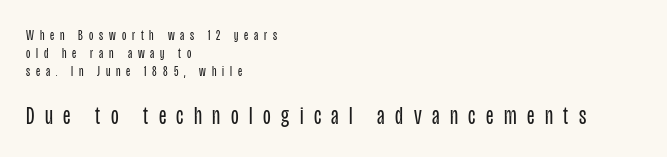
Q: Is the text bold? A: No.
Q: Is the text italic (slanted)? A: No, it is upright.
Q: Is the text underlined? A: No.
Q: How is the paragraph aligned? A: Left-aligned.
Q: Is the spacing between letters normal or unusually wide? A: Unusually wide.
Q: Is the spacing between lines tight, normal or loose? A: Normal.
Q: Which block of text is set in a larger size, the first (top) or the second (bottom)? A: The second (bottom) one.
